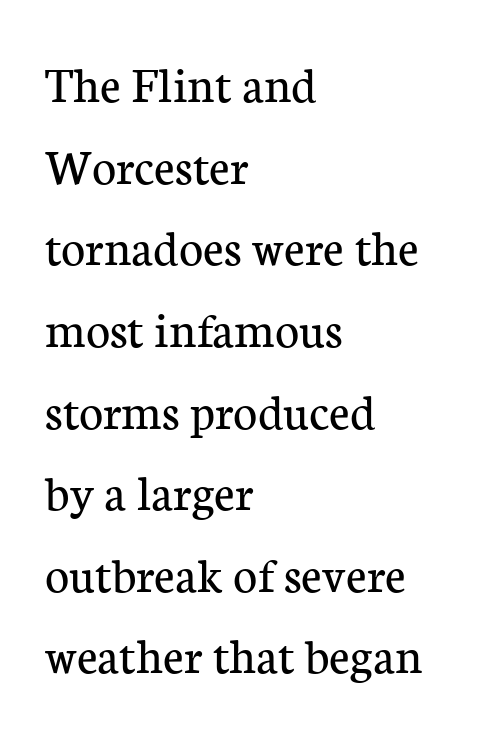
How would I describe the line gaps? Plain and ordinary. No italicization has been applied; the sample stays upright. Examine the stroke ends and you'll spot serifs. The text block is weighted toward the left margin, trailing off unevenly rightward. Rule under the text: the space is simply empty.
